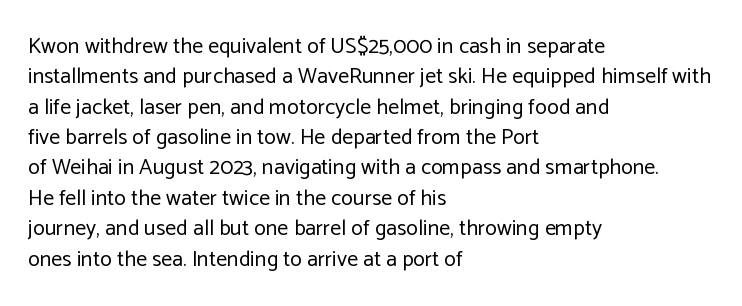
A quiet, ordinary-to-light weight characterises the typeface. The text block is weighted toward the left margin, trailing off unevenly rightward. This rendering leaves character spacing at its baseline value. Characters remain perfectly vertical along every line. The strip under each line holds only bare page.
